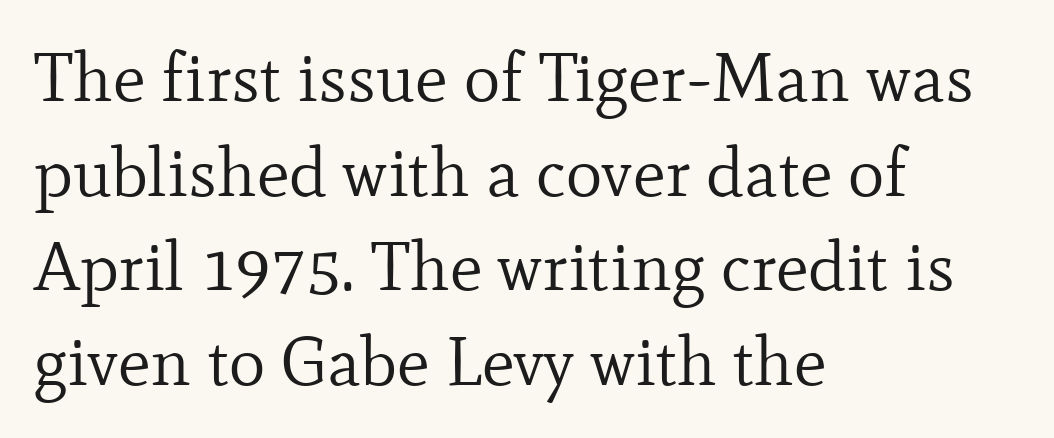
Q: Is the text bold? A: No.
Q: Is the text italic (slanted)? A: No, it is upright.
Q: Is the typeface a serif or a sans-serif typeface? A: Serif.
Q: Is the text underlined? A: No.
Q: How is the paragraph aligned? A: Left-aligned.
Q: Is the spacing between letters normal or unusually wide? A: Normal.
Q: Is the spacing between lines tight, normal or loose? A: Normal.
Q: Width (condensed, normal, or wide)? A: Normal.
Q: Stroke contrast? A: Low.
Q: x-height? A: Small.
Q: Monospaced? A: No.
